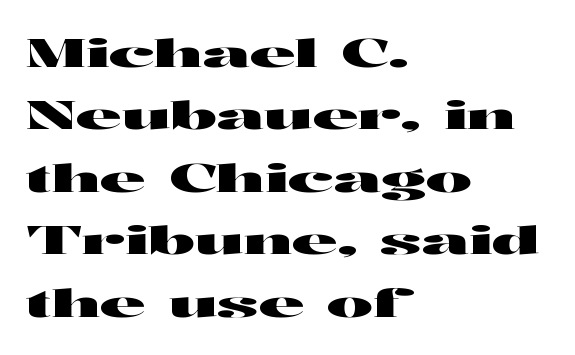
The image shows 39 px wide sans-serif type, upright; set left-aligned, normal line spacing (1.6x), normal letter spacing, not underlined; high stroke contrast and a medium x-height.
